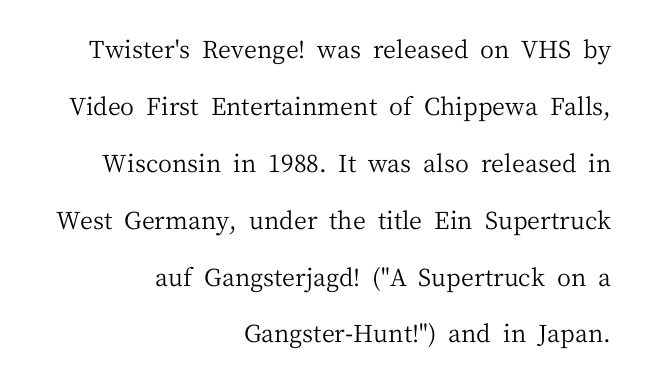
Q: Is the text bold? A: No.
Q: Is the text italic (slanted)? A: No, it is upright.
Q: Is the text underlined? A: No.
Q: How is the paragraph aligned? A: Right-aligned.
Q: Is the spacing between letters normal or unusually wide? A: Normal.
Q: Is the spacing between lines tight, normal or loose? A: Loose.
